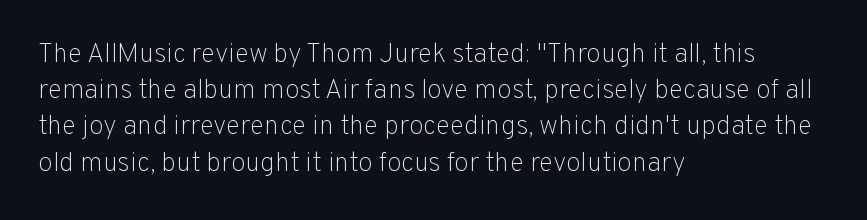
{"italic": "no", "bold": "no", "underline": "no", "align": "left", "line_spacing": "normal", "line_spacing_ratio": 1.34, "letter_spacing": "normal", "letter_spacing_em": 0.0, "glyph_px": 27}
